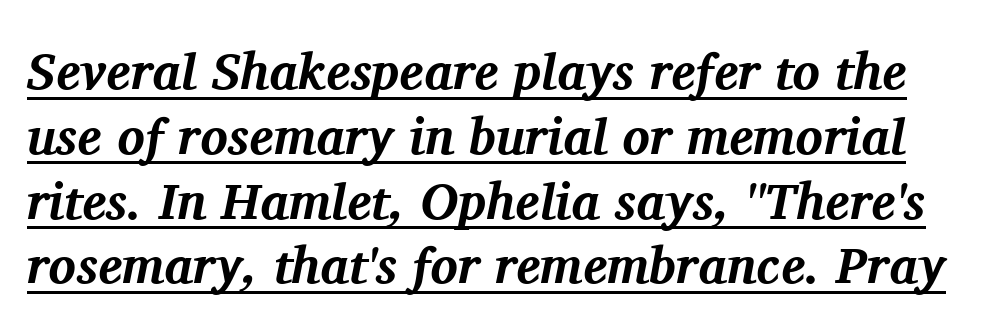
Line spacing here is normal. A rule runs beneath these lines of type. Looking at the ascenders, they clearly lean. Students, note that the glyphs here touch the page at normal intervals. Is this a sans? No — the strokes have serifs.
